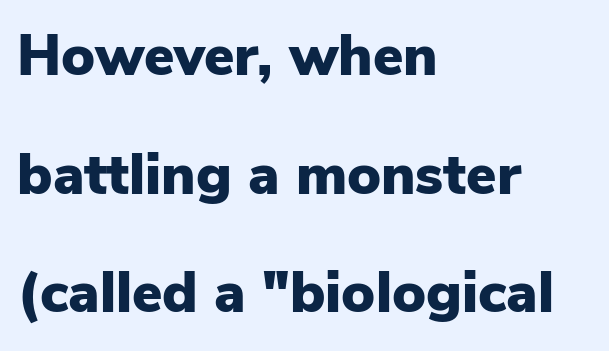
Each letter's strokes conclude bluntly, with no projecting serifs. The characters look thick and weighty, a clear bold. Notice how the passage keeps a crisp vertical edge on the left only. This sample trades compactness for vertical openness between lines. No extra tracking has been applied to these lines. Is this a fixed-width face? No — the glyphs have proportional, varying widths.
